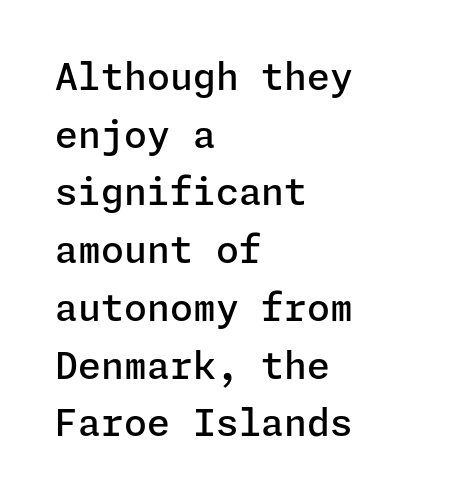
Q: Is the text bold? A: Semi-bold.
Q: Is the text italic (slanted)? A: No, it is upright.
Q: Is the typeface a serif or a sans-serif typeface? A: Sans-serif.
Q: Is the text underlined? A: No.
Q: How is the paragraph aligned? A: Left-aligned.
Q: Is the spacing between letters normal or unusually wide? A: Normal.
Q: Is the spacing between lines tight, normal or loose? A: Normal.
Q: Width (condensed, normal, or wide)? A: Normal.
Q: Stroke contrast? A: Low.
Q: x-height? A: Medium.
